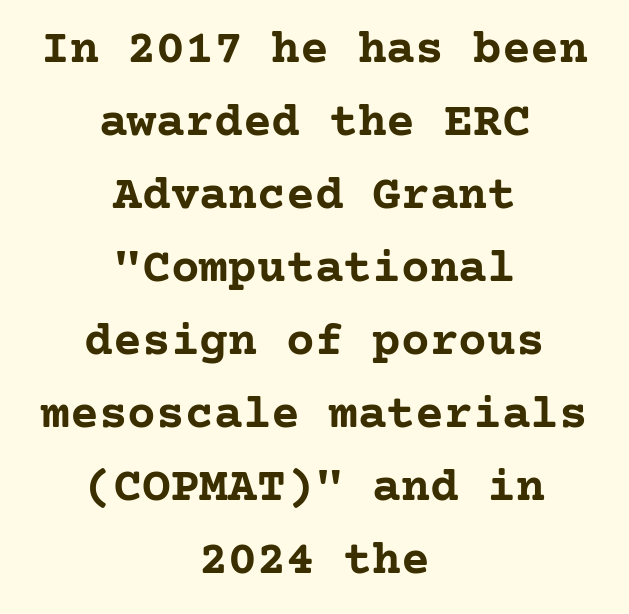
Q: Is the text bold? A: Yes.
Q: Is the text italic (slanted)? A: No, it is upright.
Q: Is the typeface a serif or a sans-serif typeface? A: Serif.
Q: Is the text underlined? A: No.
Q: How is the paragraph aligned? A: Centered.
Q: Is the spacing between letters normal or unusually wide? A: Normal.
Q: Is the spacing between lines tight, normal or loose? A: Normal.
Q: Width (condensed, normal, or wide)? A: Normal.
Q: Stroke contrast? A: Low.
Q: x-height? A: Medium.
